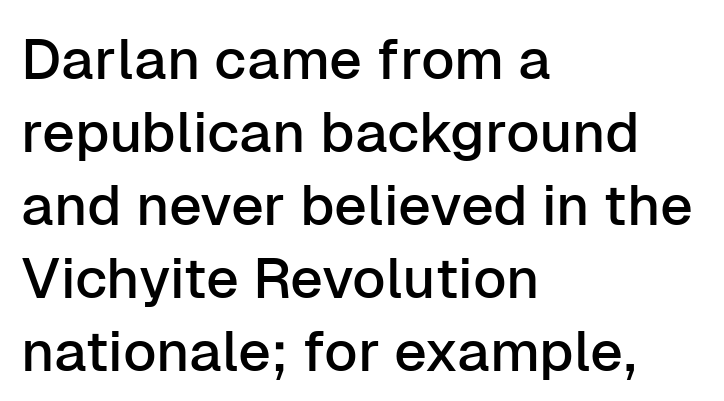
{"serif": "no", "italic": "no", "width": "normal", "stroke_contrast": "low", "x_height": "medium", "monospaced": "no", "underline": "no", "align": "left", "line_spacing": "normal", "line_spacing_ratio": 1.28, "letter_spacing": "normal", "letter_spacing_em": 0.0, "glyph_px": 57}
